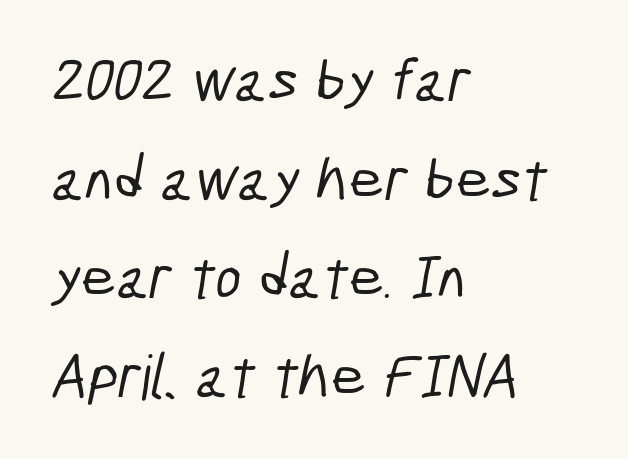
Q: Is the typeface a serif or a sans-serif typeface? A: Sans-serif.
Q: Is the text underlined? A: No.
Q: How is the paragraph aligned? A: Left-aligned.
Q: Is the spacing between letters normal or unusually wide? A: Normal.
Q: Is the spacing between lines tight, normal or loose? A: Normal.
Q: Width (condensed, normal, or wide)? A: Condensed.
Q: Stroke contrast? A: Low.
Q: x-height? A: Medium.
Q: Monospaced? A: No.
